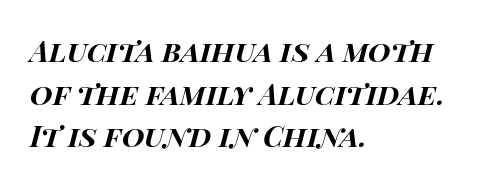
Q: Is the text bold? A: Yes.
Q: Is the text italic (slanted)? A: Yes, it leans right by about 14 degrees.
Q: Is the text underlined? A: No.
Q: How is the paragraph aligned? A: Left-aligned.
Q: Is the spacing between letters normal or unusually wide? A: Normal.
Q: Is the spacing between lines tight, normal or loose? A: Normal.
Q: Width (condensed, normal, or wide)? A: Wide.
Q: Stroke contrast? A: High.
Q: x-height? A: Large.
Q: Monospaced? A: No.
